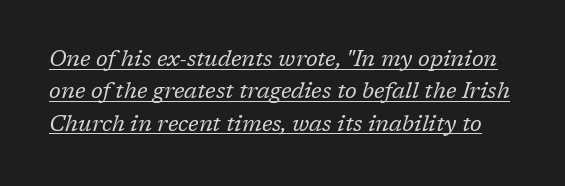
{"italic": "yes", "lean": "right", "slant_degrees": 17, "bold": "no", "underline": "yes", "line_spacing": "normal", "line_spacing_ratio": 1.47, "letter_spacing": "normal", "letter_spacing_em": 0.0, "glyph_px": 22}
